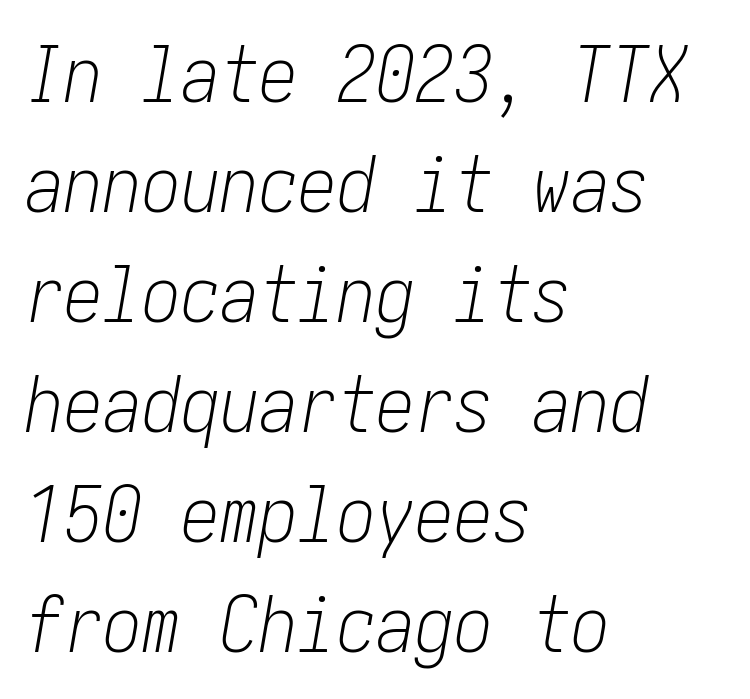
The image shows 78 px light, condensed type, italic (leaning right); set left-aligned, normal line spacing (1.41x), normal letter spacing, not underlined; low stroke contrast and a medium x-height.
